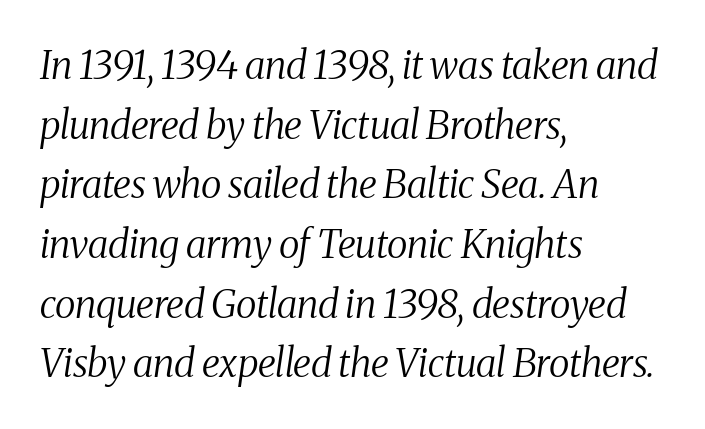
Do the characters align in a grid? No, the font is proportional. The space beneath each line is pristine and unruled. Does extra space separate the letters? No, they use regular spacing. Examine the stroke ends and you'll spot serifs.
